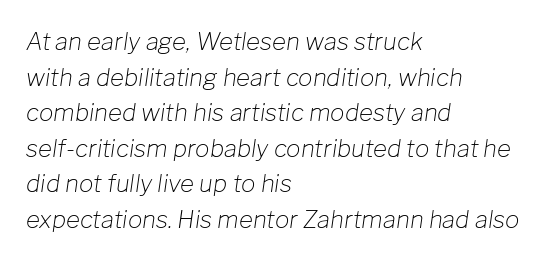
When letters slant like this, we call the style italic. This rendering features lettering with no underline. Counters stay open thanks to moderate or lighter strokes. Line beginnings align vertically; line endings do not. This sample keeps an unexceptional amount of space between lines.
